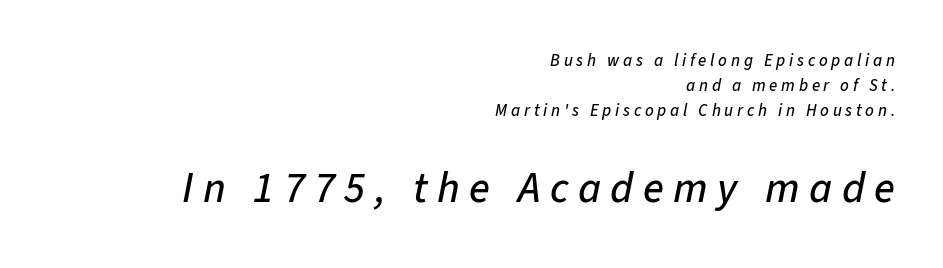
The image shows 43 px text type, italic (leaning right); set right-aligned, normal line spacing (1.46x), unusually wide letter spacing (+0.22 em), not underlined; the second (bottom) block is 2.53x larger; low stroke contrast and a medium x-height.
